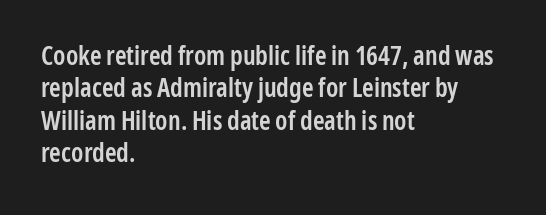
The image shows 26 px text type, upright; set left-aligned, normal line spacing (1.25x), normal letter spacing, not underlined.
